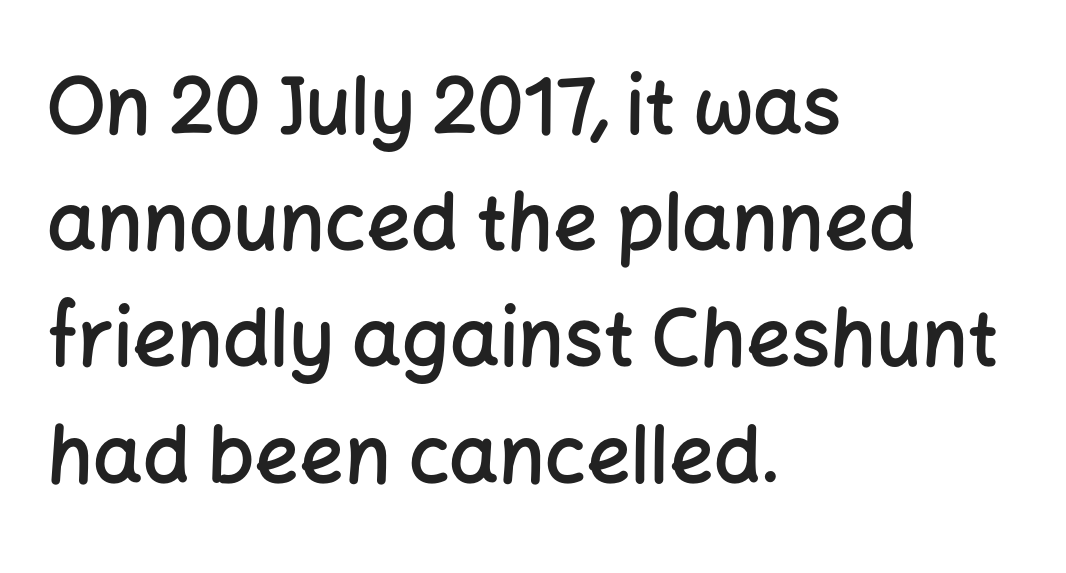
Q: Is the text bold? A: Semi-bold.
Q: Is the text italic (slanted)? A: No, it is upright.
Q: Is the typeface a serif or a sans-serif typeface? A: Sans-serif.
Q: Is the text underlined? A: No.
Q: How is the paragraph aligned? A: Left-aligned.
Q: Is the spacing between letters normal or unusually wide? A: Normal.
Q: Is the spacing between lines tight, normal or loose? A: Normal.
Q: Width (condensed, normal, or wide)? A: Normal.
Q: Stroke contrast? A: Low.
Q: x-height? A: Medium.
Q: Monospaced? A: No.
